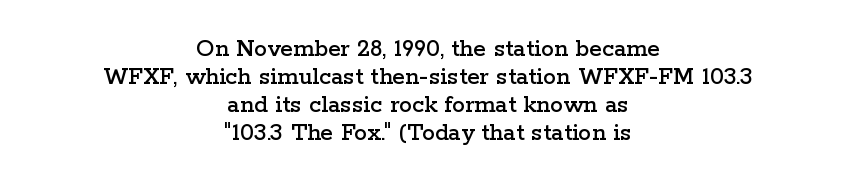
{"italic": "no", "underline": "no", "align": "center", "line_spacing": "tight", "line_spacing_ratio": 1.08, "letter_spacing": "normal", "letter_spacing_em": 0.0, "glyph_px": 26}
